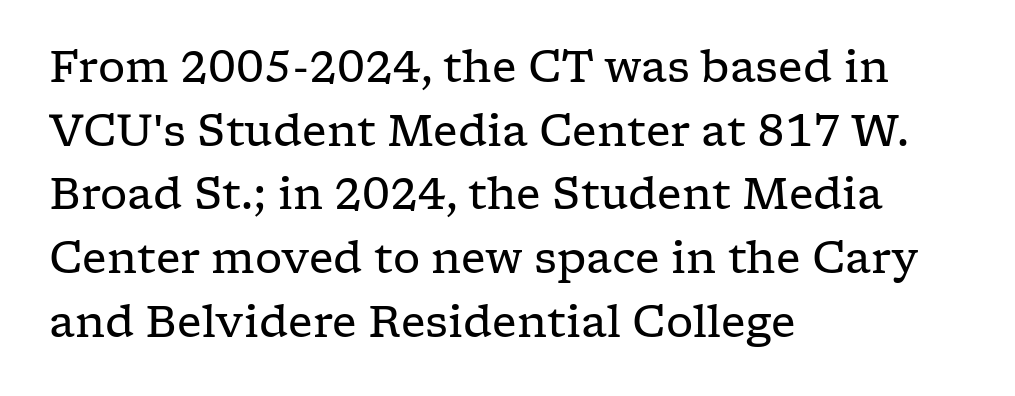
Q: Is the text bold? A: No.
Q: Is the text italic (slanted)? A: No, it is upright.
Q: Is the typeface a serif or a sans-serif typeface? A: Serif.
Q: Is the text underlined? A: No.
Q: How is the paragraph aligned? A: Left-aligned.
Q: Is the spacing between letters normal or unusually wide? A: Normal.
Q: Is the spacing between lines tight, normal or loose? A: Normal.
Q: Width (condensed, normal, or wide)? A: Wide.
Q: Stroke contrast? A: Low.
Q: x-height? A: Medium.
Q: Monospaced? A: No.
